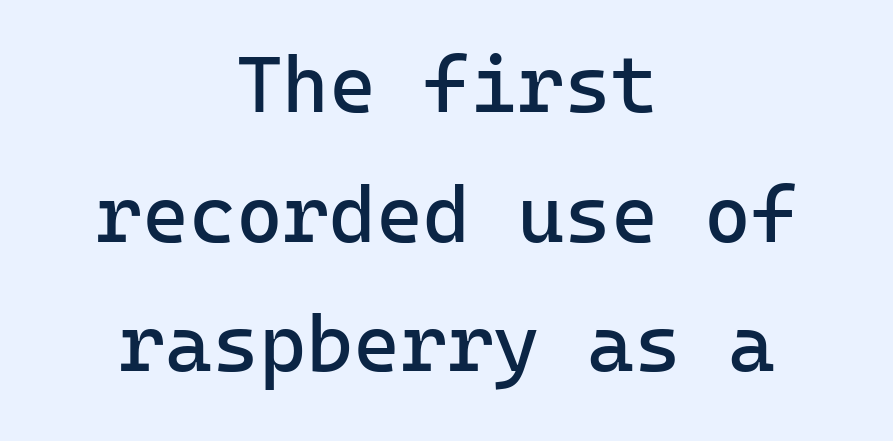
{"serif": "no", "italic": "no", "bold": "no", "weight": "regular", "width": "normal", "stroke_contrast": "low", "x_height": "medium", "monospaced": "yes", "underline": "no", "align": "center", "line_spacing": "normal", "line_spacing_ratio": 1.62, "letter_spacing": "normal", "letter_spacing_em": 0.0, "glyph_px": 80}
